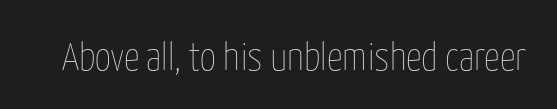
The image shows 39 px thin, condensed type, upright; set normal letter spacing, not underlined; low stroke contrast and a medium x-height.
